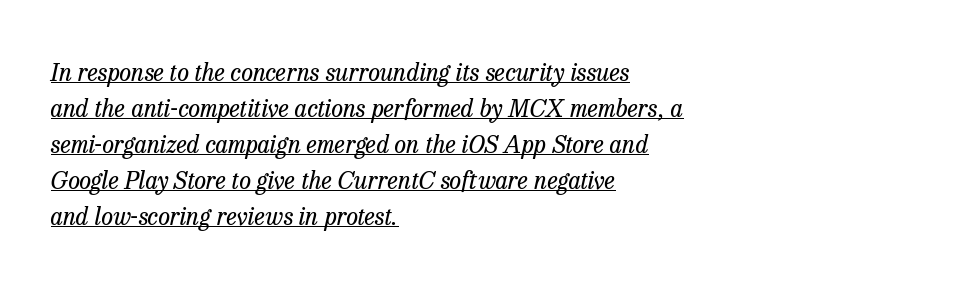
Is there much room between lines? A standard amount, neither cramped nor airy. Students, note that the glyphs here touch the page at normal intervals. There's an unmistakable incline to the writing here. If you drew a ruler down the left edge, every line would touch it.
